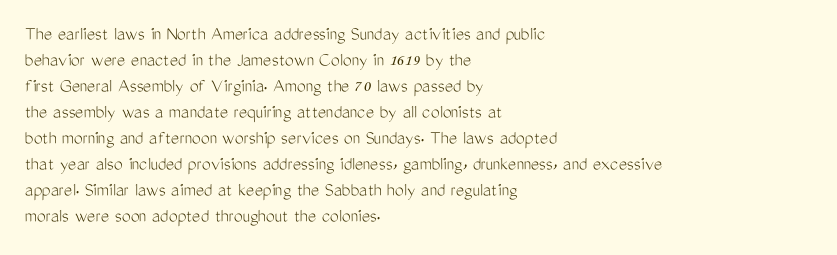
The image shows 20 px text type, upright; set left-aligned, normal line spacing (1.3x), normal letter spacing, not underlined.
